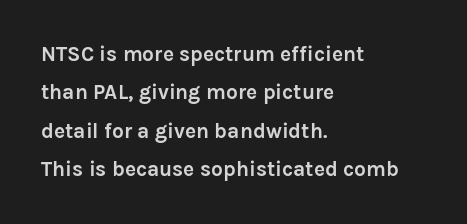
Q: Is the text bold? A: Yes.
Q: Is the text italic (slanted)? A: No, it is upright.
Q: Is the text underlined? A: No.
Q: How is the paragraph aligned? A: Left-aligned.
Q: Is the spacing between letters normal or unusually wide? A: Normal.
